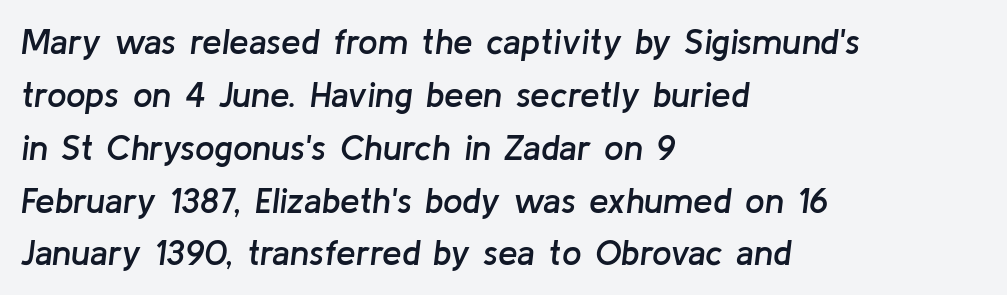
Q: Is the text bold? A: Semi-bold.
Q: Is the text italic (slanted)? A: Yes, it leans right by about 8 degrees.
Q: Is the text underlined? A: No.
Q: How is the paragraph aligned? A: Left-aligned.
Q: Is the spacing between letters normal or unusually wide? A: Normal.
Q: Is the spacing between lines tight, normal or loose? A: Normal.
Q: Width (condensed, normal, or wide)? A: Normal.
Q: Stroke contrast? A: Low.
Q: x-height? A: Medium.
Q: Monospaced? A: No.
